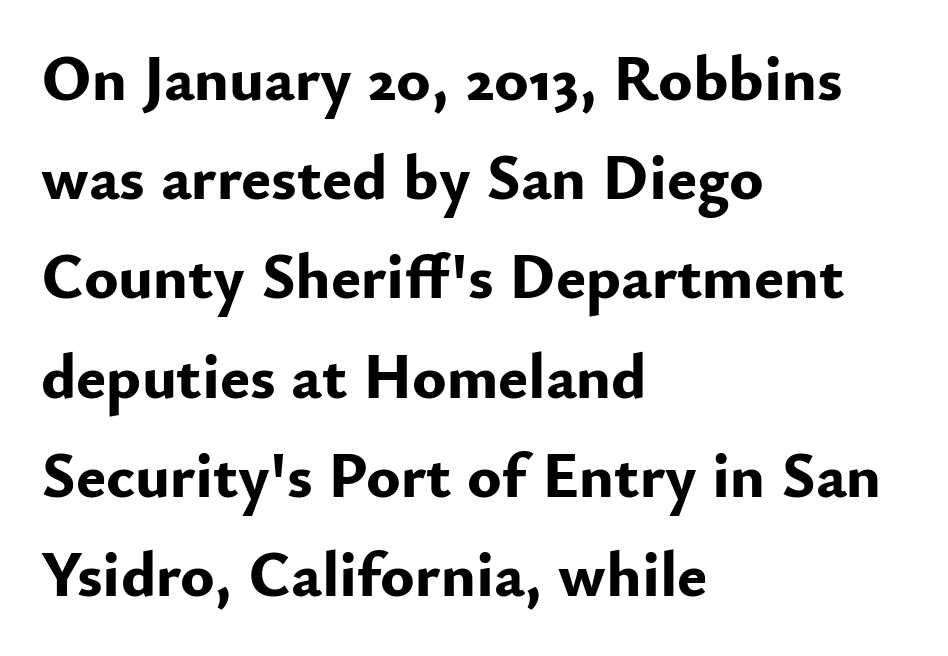
The image shows 64 px bold sans-serif type, upright; set left-aligned, normal line spacing (1.55x), normal letter spacing, not underlined; low stroke contrast and a small x-height.
